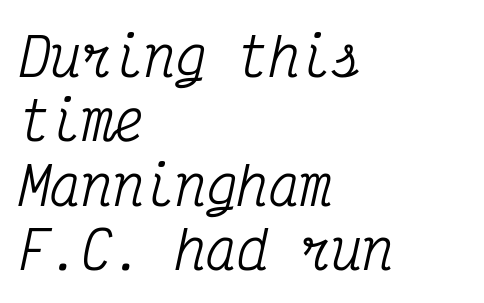
{"serif": "yes", "italic": "yes", "lean": "right", "slant_degrees": 12, "width": "condensed", "stroke_contrast": "medium", "x_height": "medium", "monospaced": "yes", "underline": "no", "align": "left", "line_spacing_ratio": 1.24, "letter_spacing": "normal", "letter_spacing_em": 0.0, "glyph_px": 52}
